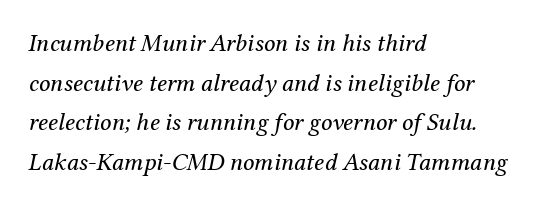
{"italic": "yes", "lean": "right", "slant_degrees": 12, "bold": "no", "underline": "no", "align": "left", "line_spacing": "normal", "line_spacing_ratio": 1.59, "letter_spacing": "normal", "letter_spacing_em": 0.0, "glyph_px": 25}
